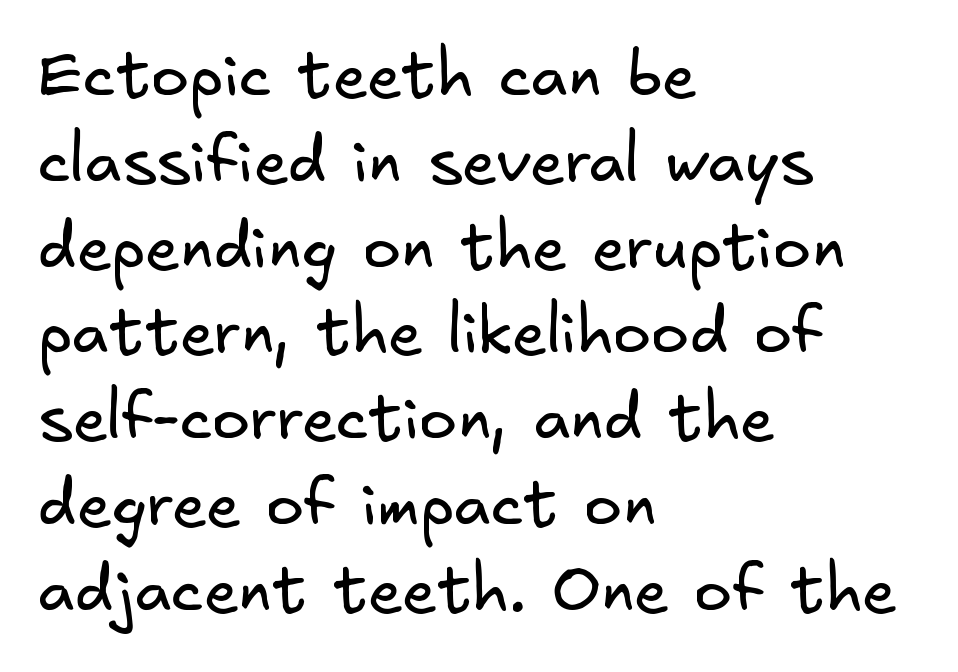
The space beneath each line is pristine and unruled. Interline gaps are of average width in this sample. If you drew a ruler down the left edge, every line would touch it. Inter-character spacing is left at the font's built-in metrics.
